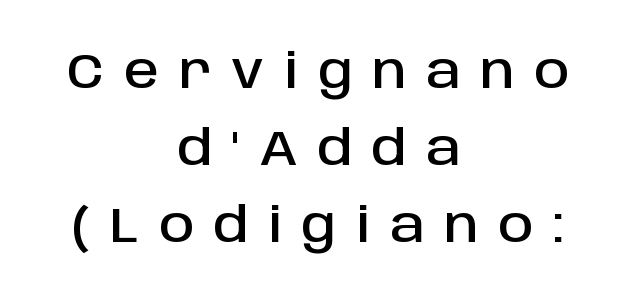
The image shows 49 px sans-serif type, upright; set centered, normal line spacing (1.57x), unusually wide letter spacing (+0.4 em), not underlined; low stroke contrast and a large x-height.
